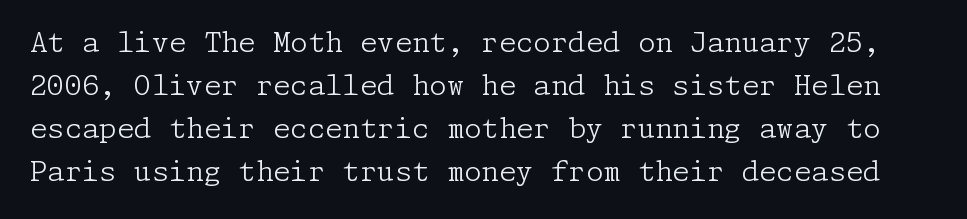
The image shows 28 px light serif type, upright; set normal line spacing (1.54x), normal letter spacing, not underlined; low stroke contrast and a medium x-height.
